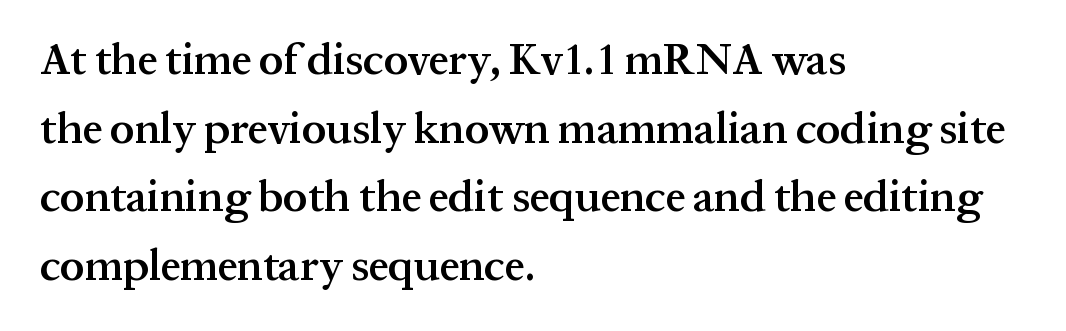
{"serif": "yes", "italic": "no", "bold": "semi", "weight": "semibold", "width": "normal", "stroke_contrast": "medium", "x_height": "medium", "monospaced": "no", "underline": "no", "align": "left", "line_spacing": "normal", "line_spacing_ratio": 1.56, "letter_spacing": "normal", "letter_spacing_em": 0.0, "glyph_px": 44}
